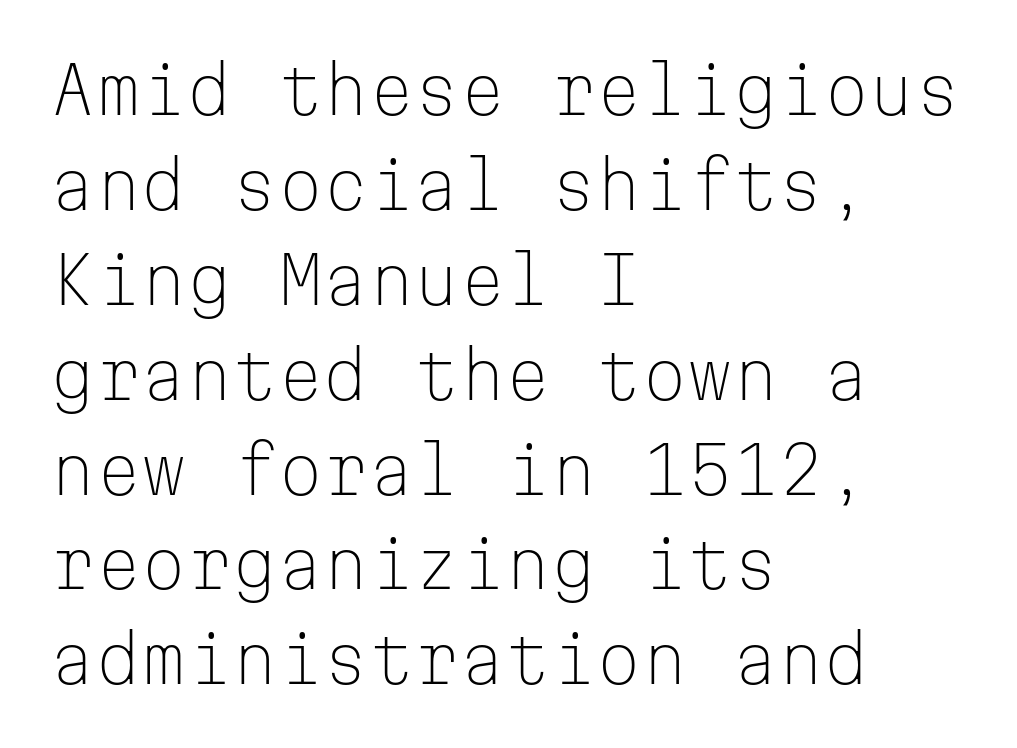
The image shows 65 px light sans-serif type, upright, monospaced; set left-aligned, normal line spacing (1.46x), normal letter spacing, not underlined; low stroke contrast and a medium x-height.
